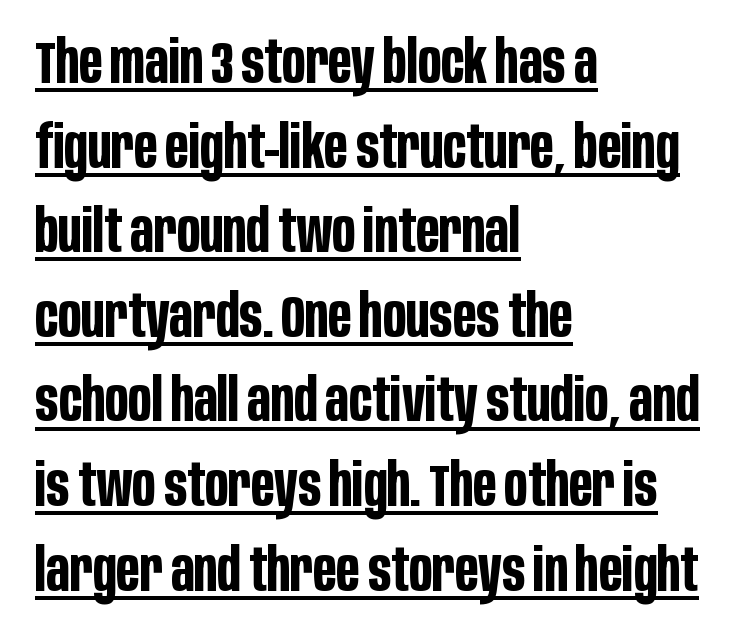
The image shows 60 px bold, condensed sans-serif type, upright; set left-aligned, normal line spacing (1.41x), normal letter spacing, underlined; low stroke contrast and a large x-height.
